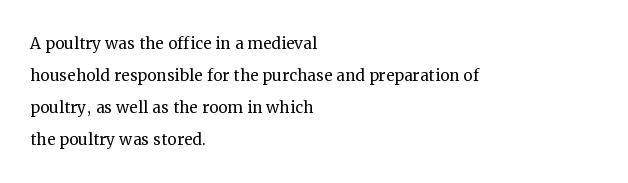
Q: Is the text bold? A: No.
Q: Is the text italic (slanted)? A: No, it is upright.
Q: Is the text underlined? A: No.
Q: How is the paragraph aligned? A: Left-aligned.
Q: Is the spacing between letters normal or unusually wide? A: Normal.
Q: Is the spacing between lines tight, normal or loose? A: Normal.
